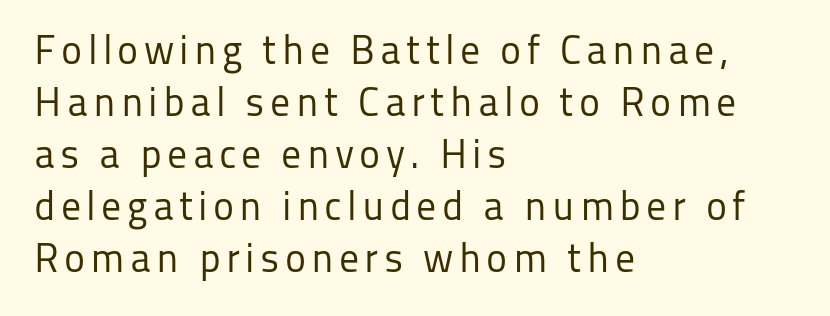
The face looks like a standard text weight, possibly lighter. The passage shown stacks its lines at a standard gap. Is this a sans? Yes — the strokes have no serifs. Plain, unruled lines of type.
